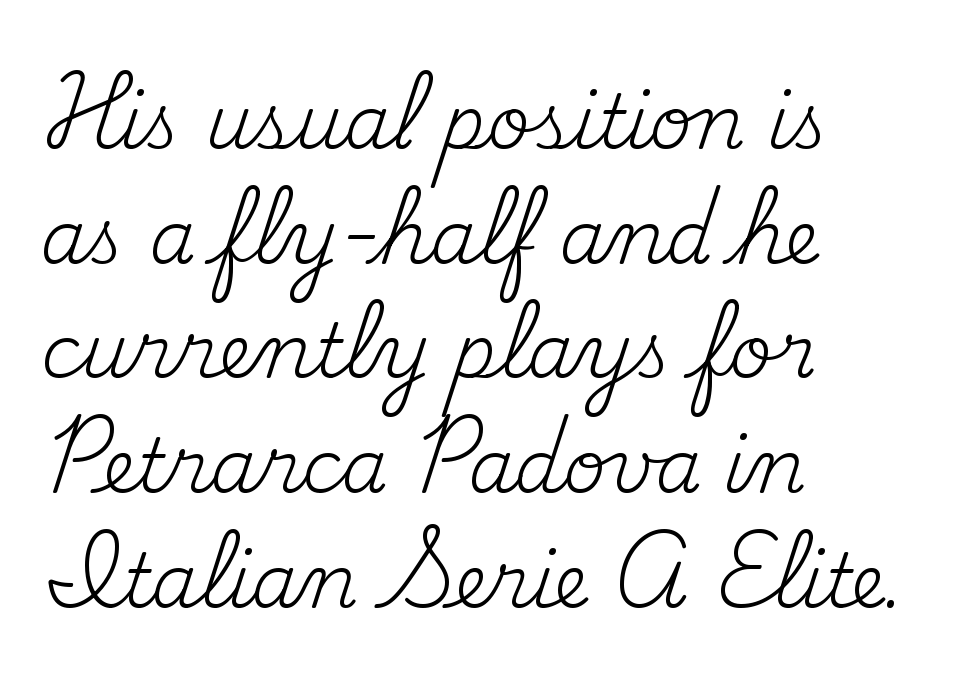
These lines are rendered in a variable-pitch font. The letterforms sit at book weight or below. Inter-character spacing is left at the font's built-in metrics.
